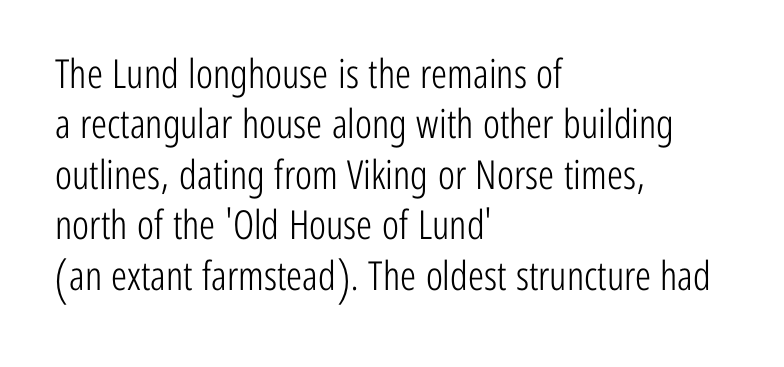
Q: Is the text bold? A: No.
Q: Is the text italic (slanted)? A: No, it is upright.
Q: Is the typeface a serif or a sans-serif typeface? A: Sans-serif.
Q: Is the text underlined? A: No.
Q: How is the paragraph aligned? A: Left-aligned.
Q: Is the spacing between letters normal or unusually wide? A: Normal.
Q: Is the spacing between lines tight, normal or loose? A: Normal.
Q: Width (condensed, normal, or wide)? A: Condensed.
Q: Stroke contrast? A: Low.
Q: x-height? A: Medium.
Q: Monospaced? A: No.
